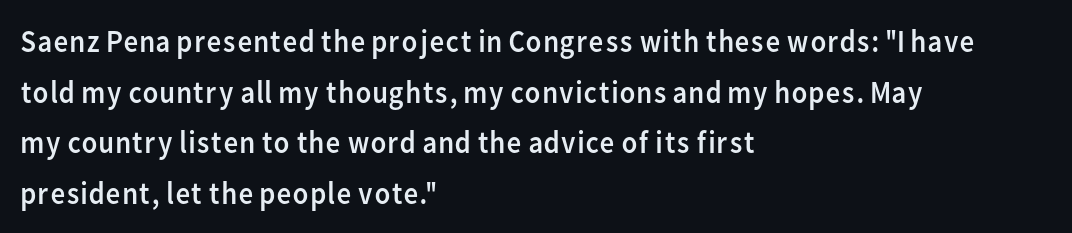
This sample has the flowing, uneven cadence of proportional lettering. Compared with typical paragraphs, the rows here are spaced about the same. A typesetter would call this zero additional tracking. No extra ink here — the face is not bold.
